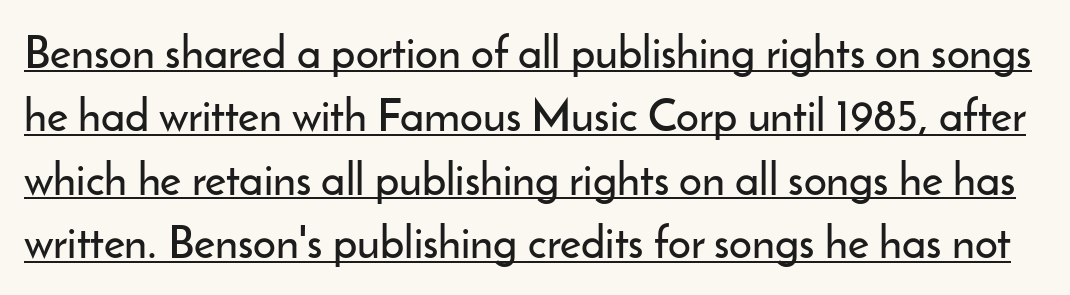
The image shows 45 px sans-serif type, upright; set normal line spacing (1.41x), normal letter spacing, underlined; low stroke contrast and a small x-height.
